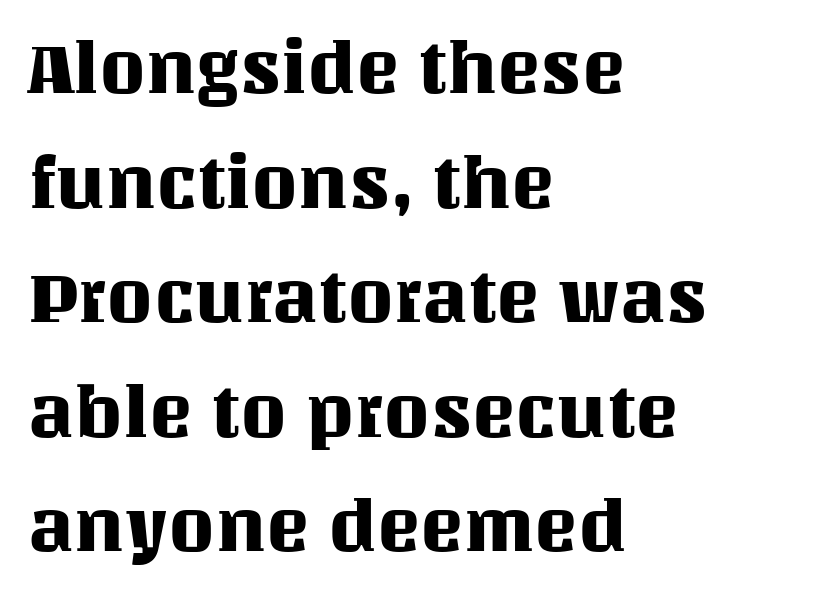
Each letter keeps its own natural width here, so spacing adapts to shape. The axis of the letterforms is exactly vertical. Leading matches the norm, producing a regular column. The letterforms sit shoulder to shoulder at normal distance. Teacher's note: observe the even left margin — that is flush-left alignment.
